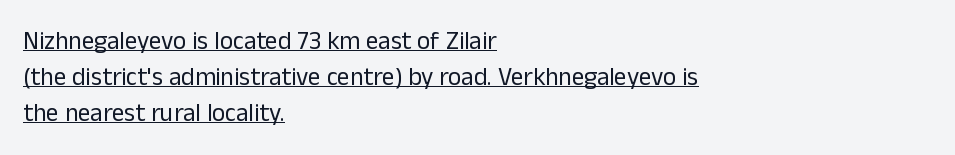
The image shows 25 px text type, upright; set left-aligned, normal line spacing (1.44x), normal letter spacing, underlined.
